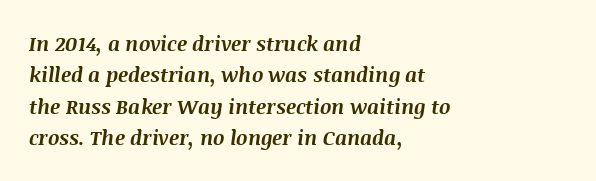
The rendering anchors every line to the left-hand side. Compared with ordinary roman type, these characters are visibly tilted. The words here are not underlined. Interline gaps are of average width in this sample.
